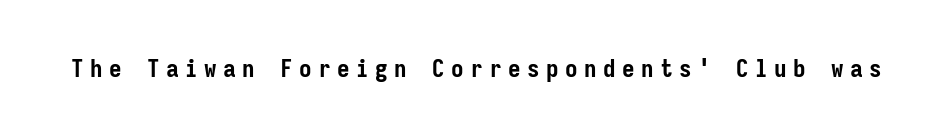
Q: Is the text bold? A: Yes.
Q: Is the text italic (slanted)? A: No, it is upright.
Q: Is the text underlined? A: No.
Q: Is the spacing between letters normal or unusually wide? A: Unusually wide.
